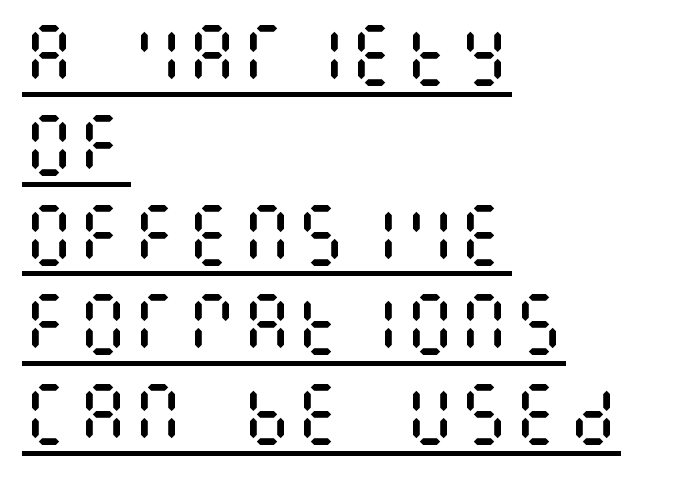
In terms of posture, this sample is upright. Rows of type keep a routine distance in the vertical direction. Reading down the block, your eye returns to a fixed left position each line. The sample's only ornament is a line tracing under the words.
